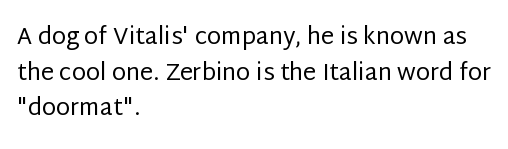
The image shows 23 px text type, upright; set left-aligned, normal line spacing (1.55x), normal letter spacing, not underlined.
